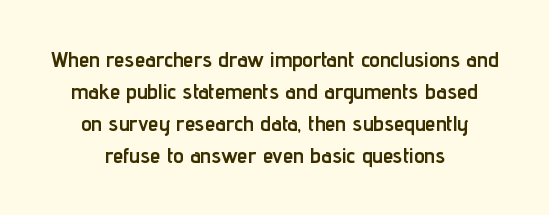
Every stem runs plumb, perpendicular to the baseline. Regular leading. Words float on clear page, feet unadorned. Which margin do the lines hug? Neither — every line sits in the middle. Between one letter and the next there's only the usual sliver of space.
